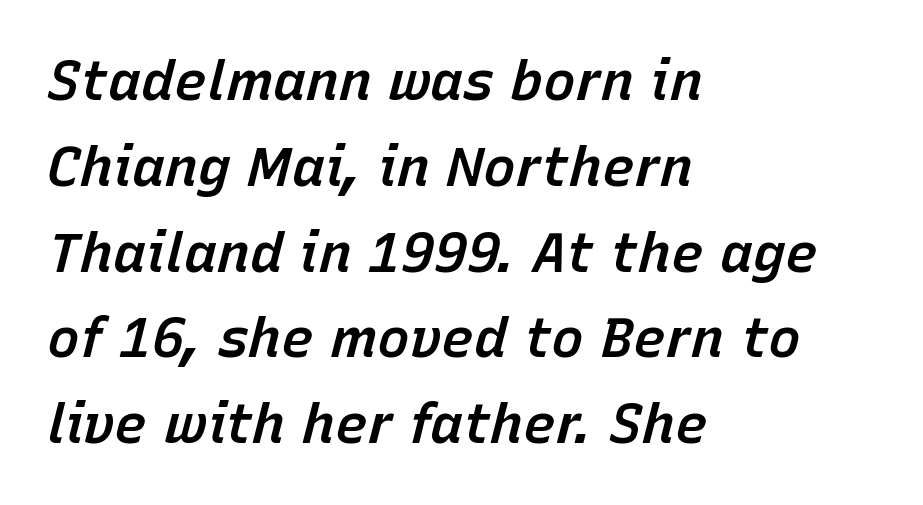
No word sits above an underline. Compared with ordinary roman type, these characters are visibly tilted. Line beginnings align vertically; line endings do not. The leading is moderate, giving the passage an even texture. A typesetter would call this proportional, since set widths differ per character.
